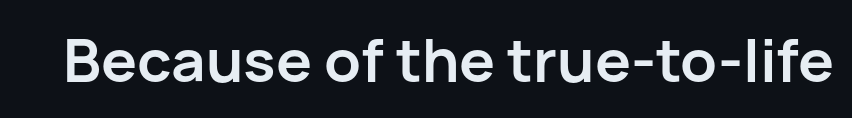
{"serif": "no", "italic": "no", "bold": "yes", "weight": "semibold", "width": "normal", "stroke_contrast": "low", "x_height": "medium", "monospaced": "no", "underline": "no", "letter_spacing": "normal", "letter_spacing_em": 0.0, "glyph_px": 60}
